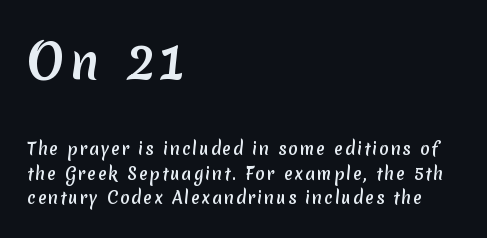
{"serif": "no", "bold": "yes", "weight": "semibold", "width": "normal", "stroke_contrast": "low", "x_height": "medium", "monospaced": "no", "underline": "no", "align": "left", "line_spacing": "normal", "line_spacing_ratio": 1.54, "larger_block": "first", "size_ratio": 2.94, "glyph_px": 47}
